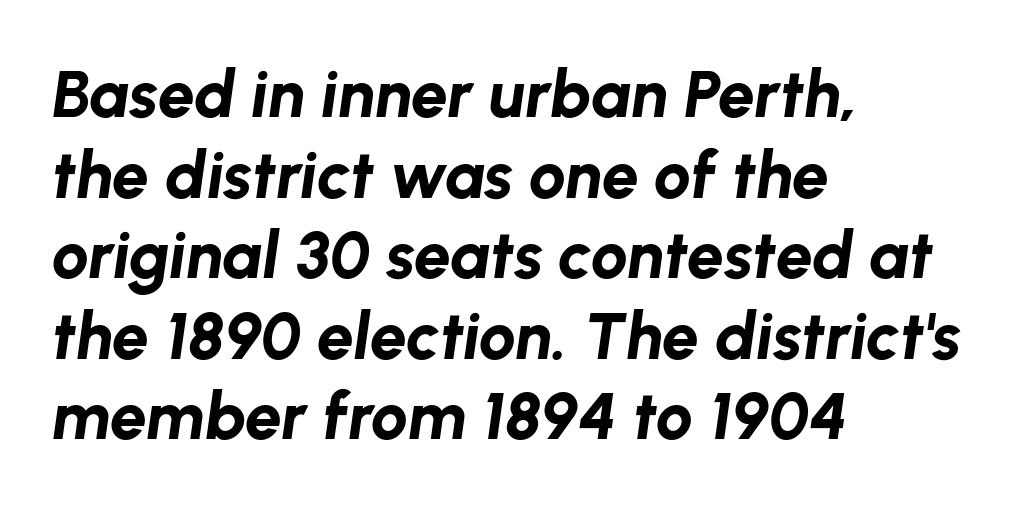
Q: Is the text bold? A: Yes.
Q: Is the text italic (slanted)? A: Yes, it leans right by about 8 degrees.
Q: Is the text underlined? A: No.
Q: How is the paragraph aligned? A: Left-aligned.
Q: Is the spacing between letters normal or unusually wide? A: Normal.
Q: Width (condensed, normal, or wide)? A: Normal.
Q: Stroke contrast? A: Low.
Q: x-height? A: Medium.
Q: Monospaced? A: No.
